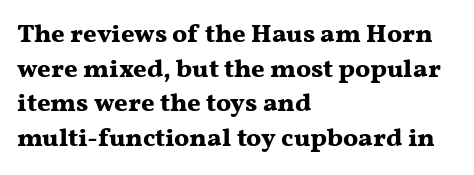
The image shows 26 px bold type, upright; set left-aligned, normal line spacing (1.33x), normal letter spacing, not underlined.
